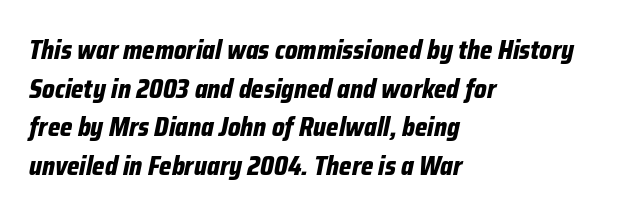
Q: Is the text bold? A: Yes.
Q: Is the text italic (slanted)? A: Yes, it leans right by about 12 degrees.
Q: Is the text underlined? A: No.
Q: How is the paragraph aligned? A: Left-aligned.
Q: Is the spacing between letters normal or unusually wide? A: Normal.
Q: Is the spacing between lines tight, normal or loose? A: Normal.
